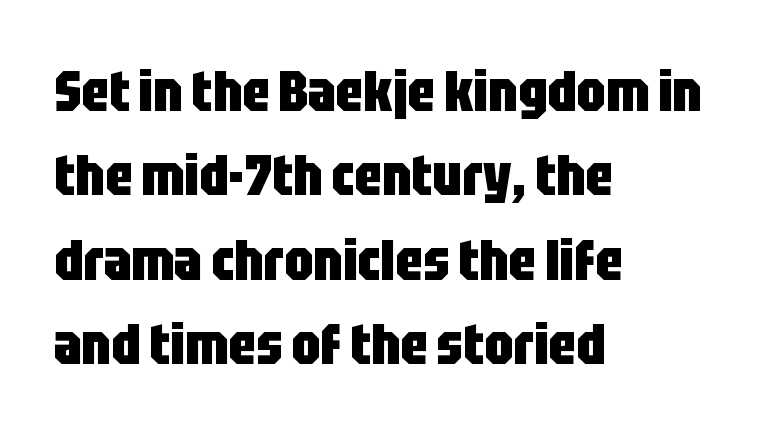
The image shows 57 px heavy, condensed sans-serif type, upright; set left-aligned, normal line spacing (1.48x), normal letter spacing, not underlined; low stroke contrast and a large x-height.
